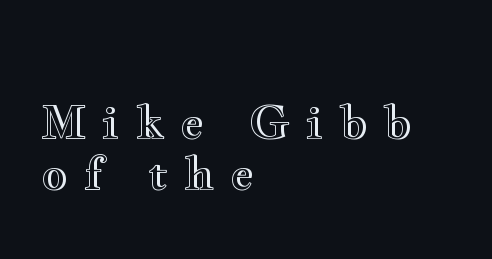
Q: Is the text italic (slanted)? A: No, it is upright.
Q: Is the text underlined? A: No.
Q: How is the paragraph aligned? A: Left-aligned.
Q: Is the spacing between letters normal or unusually wide? A: Unusually wide.
Q: Is the spacing between lines tight, normal or loose? A: Tight.
Q: Width (condensed, normal, or wide)? A: Wide.
Q: x-height? A: Small.
Q: Monospaced? A: No.
